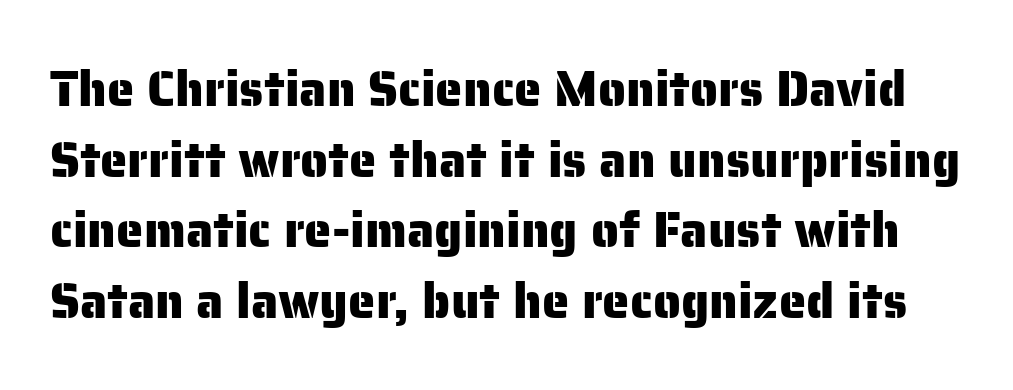
Q: Is the text italic (slanted)? A: No, it is upright.
Q: Is the typeface a serif or a sans-serif typeface? A: Sans-serif.
Q: Is the text underlined? A: No.
Q: Is the spacing between letters normal or unusually wide? A: Normal.
Q: Is the spacing between lines tight, normal or loose? A: Normal.
Q: Width (condensed, normal, or wide)? A: Normal.
Q: Stroke contrast? A: Low.
Q: x-height? A: Medium.
Q: Monospaced? A: No.
